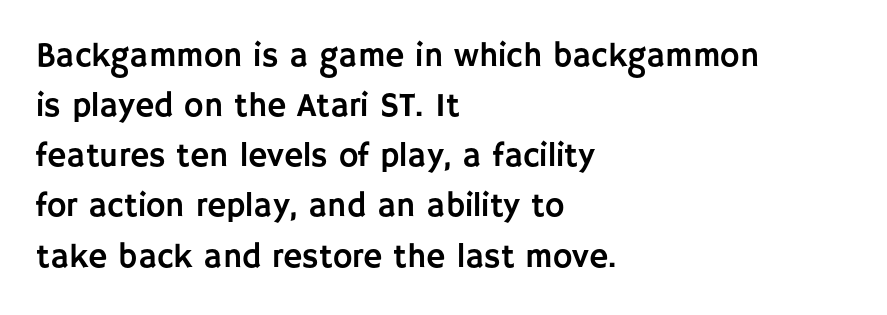
{"serif": "no", "italic": "no", "width": "normal", "stroke_contrast": "low", "x_height": "large", "monospaced": "no", "underline": "no", "align": "left", "line_spacing": "normal", "line_spacing_ratio": 1.52, "letter_spacing": "normal", "letter_spacing_em": 0.0, "glyph_px": 33}
